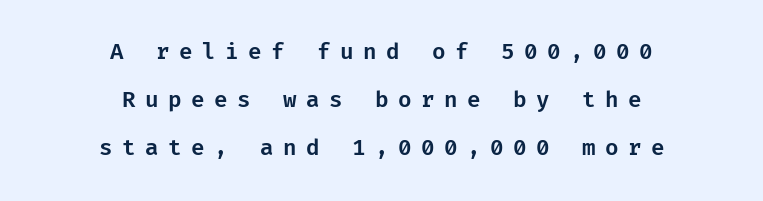
Q: Is the text italic (slanted)? A: No, it is upright.
Q: Is the text underlined? A: No.
Q: How is the paragraph aligned? A: Centered.
Q: Is the spacing between letters normal or unusually wide? A: Unusually wide.
Q: Is the spacing between lines tight, normal or loose? A: Loose.
